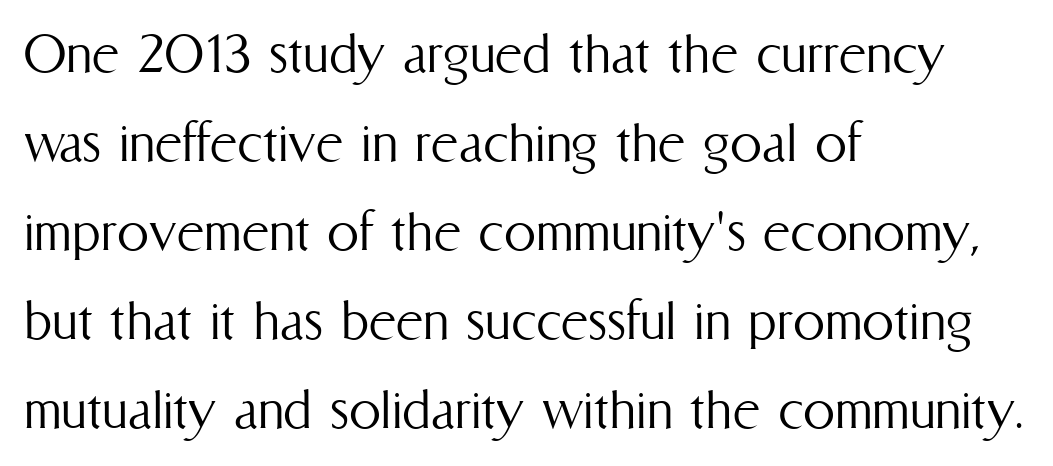
The image shows 64 px light, condensed type, upright; set left-aligned, normal line spacing (1.39x), normal letter spacing, not underlined; medium stroke contrast and a medium x-height.
